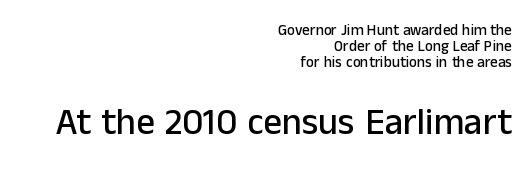
Q: Is the text italic (slanted)? A: No, it is upright.
Q: Is the typeface a serif or a sans-serif typeface? A: Sans-serif.
Q: Is the text underlined? A: No.
Q: How is the paragraph aligned? A: Right-aligned.
Q: Is the spacing between letters normal or unusually wide? A: Normal.
Q: Is the spacing between lines tight, normal or loose? A: Tight.
Q: Which block of text is set in a larger size, the first (top) or the second (bottom)? A: The second (bottom) one.
Q: Width (condensed, normal, or wide)? A: Normal.
Q: Stroke contrast? A: Low.
Q: x-height? A: Medium.
Q: Monospaced? A: No.
